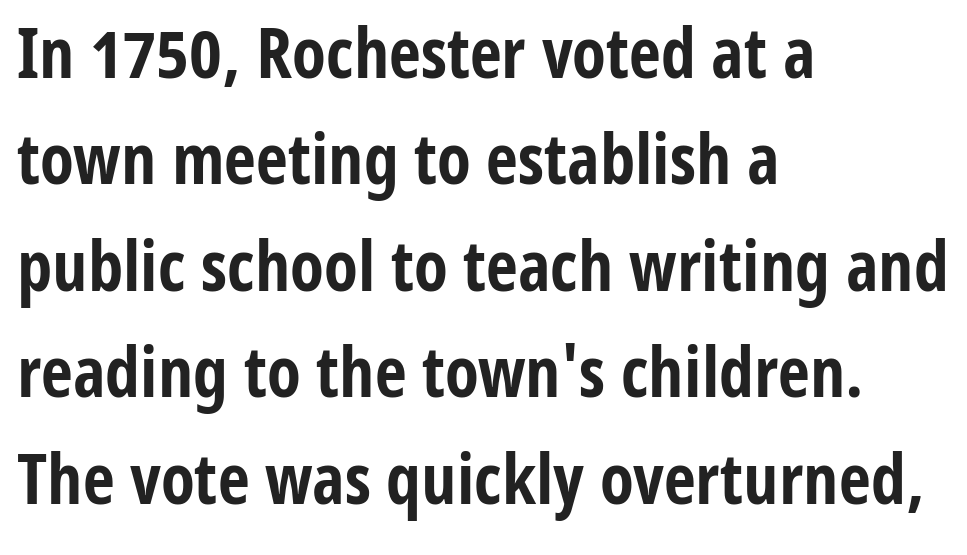
Q: Is the text bold? A: Yes.
Q: Is the text italic (slanted)? A: No, it is upright.
Q: Is the typeface a serif or a sans-serif typeface? A: Sans-serif.
Q: Is the text underlined? A: No.
Q: How is the paragraph aligned? A: Left-aligned.
Q: Is the spacing between letters normal or unusually wide? A: Normal.
Q: Is the spacing between lines tight, normal or loose? A: Normal.
Q: Width (condensed, normal, or wide)? A: Condensed.
Q: Stroke contrast? A: Low.
Q: x-height? A: Medium.
Q: Monospaced? A: No.
